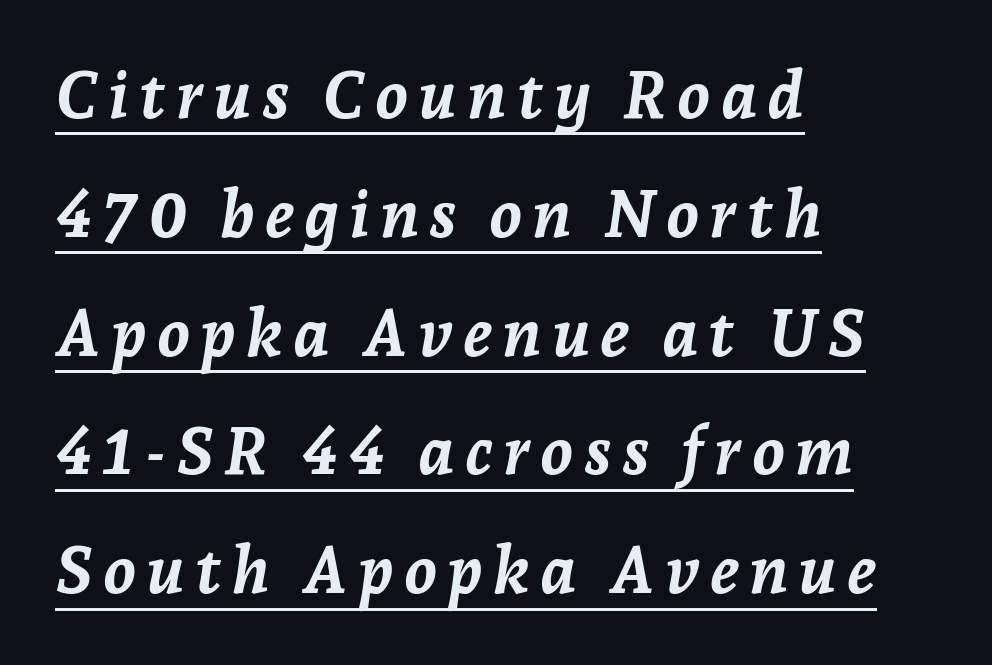
{"italic": "yes", "lean": "right", "slant_degrees": 7, "bold": "yes", "weight": "semibold", "width": "normal", "stroke_contrast": "low", "x_height": "medium", "monospaced": "no", "underline": "yes", "align": "left", "line_spacing_ratio": 1.8, "glyph_px": 66}
